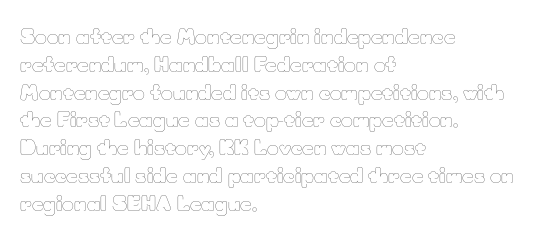
{"italic": "no", "bold": "no", "underline": "no", "align": "left", "line_spacing": "normal", "line_spacing_ratio": 1.39, "letter_spacing": "normal", "letter_spacing_em": 0.0, "glyph_px": 20}
